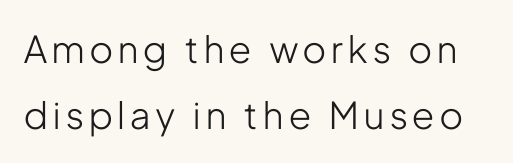
{"serif": "no", "italic": "no", "bold": "no", "weight": "light", "width": "condensed", "stroke_contrast": "low", "x_height": "medium", "monospaced": "no", "underline": "no", "line_spacing_ratio": 1.79, "glyph_px": 37}
